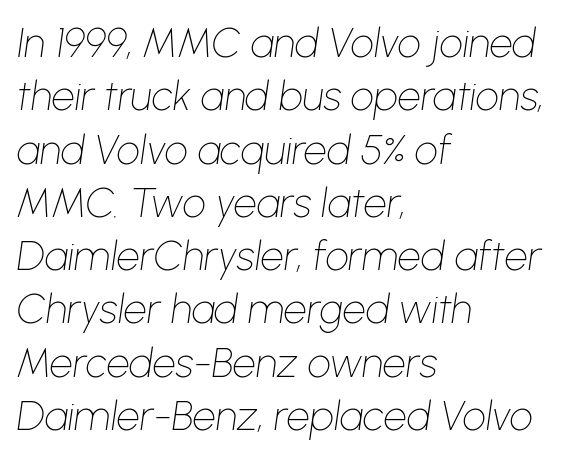
{"italic": "yes", "lean": "right", "slant_degrees": 8, "bold": "no", "weight": "thin", "width": "normal", "stroke_contrast": "low", "x_height": "medium", "monospaced": "no", "underline": "no", "align": "left", "line_spacing": "normal", "line_spacing_ratio": 1.3, "letter_spacing": "normal", "letter_spacing_em": 0.0, "glyph_px": 41}
